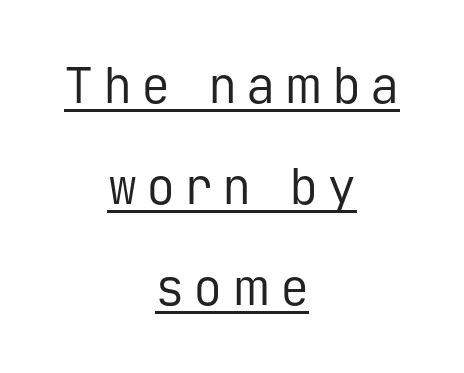
The image shows 49 px regular-weight sans-serif type, upright, monospaced; set centered, loose line spacing (2.06x), underlined; low stroke contrast and a medium x-height.
